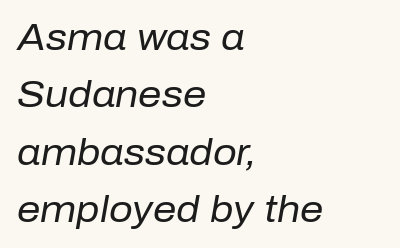
The zone under the glyphs is completely vacant. Line beginnings align vertically; line endings do not. Students, observe: this is what conventionally led text looks like. Look at the tracking — it's just the regular setting, nothing added. Varying glyph widths throughout — classic text-font behaviour.
